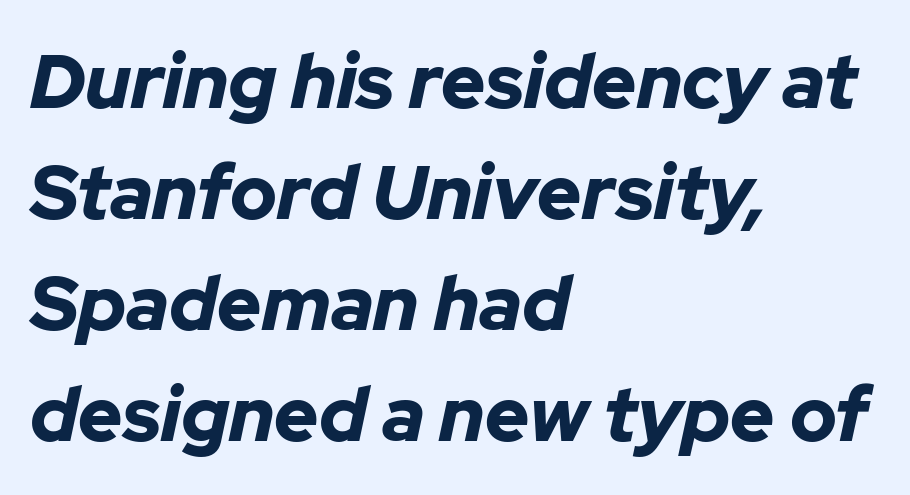
If you drew a line through each stem, it would be angled. Plenty of ink on the page — the face is bold. Nothing unusual about the tracking: characters are spaced as the font intends. Letters rest on an invisible, unmarked baseline. The rows are spaced the way most documents space them.
